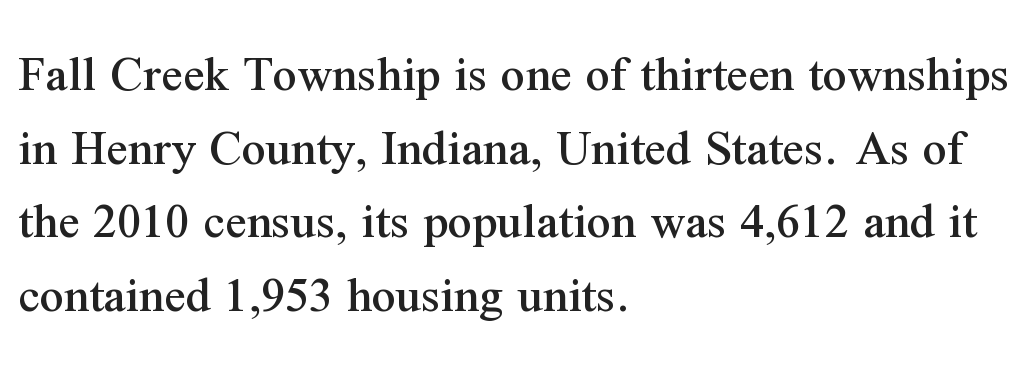
Q: Is the text italic (slanted)? A: No, it is upright.
Q: Is the typeface a serif or a sans-serif typeface? A: Serif.
Q: Is the text underlined? A: No.
Q: How is the paragraph aligned? A: Left-aligned.
Q: Is the spacing between letters normal or unusually wide? A: Normal.
Q: Is the spacing between lines tight, normal or loose? A: Normal.
Q: Width (condensed, normal, or wide)? A: Normal.
Q: Stroke contrast? A: Medium.
Q: x-height? A: Medium.
Q: Monospaced? A: No.
